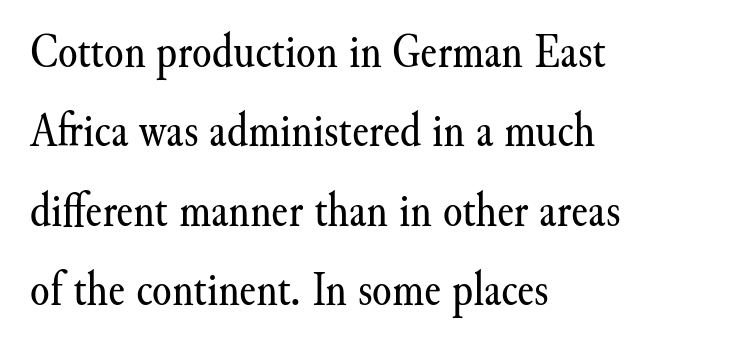
The image shows 50 px regular-weight serif type, upright; set left-aligned, normal line spacing (1.59x), normal letter spacing, not underlined; medium stroke contrast and a small x-height.
